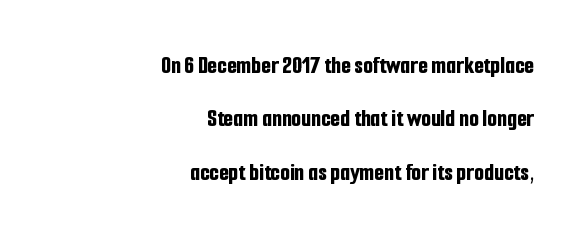
In terms of leading, this rendering errs on the spacious side. The type sits square on the baseline with zero lean. The paragraph shown leans on its right margin. Each glyph is drawn with heavy, bold strokes. The space directly below the letters is spotless.
